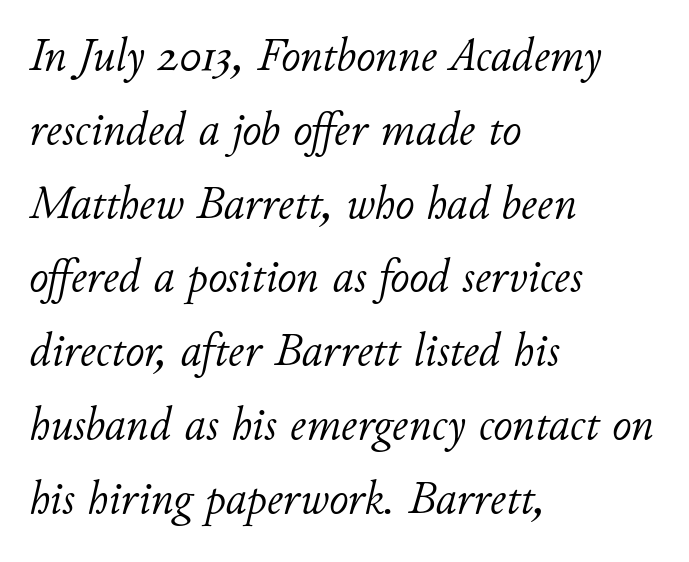
Q: Is the text bold? A: No.
Q: Is the text italic (slanted)? A: Yes, it leans right by about 11 degrees.
Q: Is the text underlined? A: No.
Q: How is the paragraph aligned? A: Left-aligned.
Q: Is the spacing between letters normal or unusually wide? A: Normal.
Q: Is the spacing between lines tight, normal or loose? A: Normal.
Q: Width (condensed, normal, or wide)? A: Normal.
Q: Stroke contrast? A: Low.
Q: x-height? A: Small.
Q: Monospaced? A: No.
